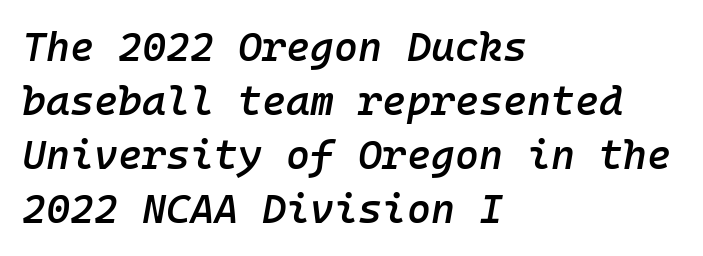
{"italic": "yes", "lean": "right", "slant_degrees": 10, "bold": "semi", "weight": "semibold", "width": "normal", "stroke_contrast": "low", "x_height": "medium", "monospaced": "yes", "underline": "no", "align": "left", "line_spacing": "normal", "line_spacing_ratio": 1.32, "letter_spacing": "normal", "letter_spacing_em": 0.0, "glyph_px": 41}
